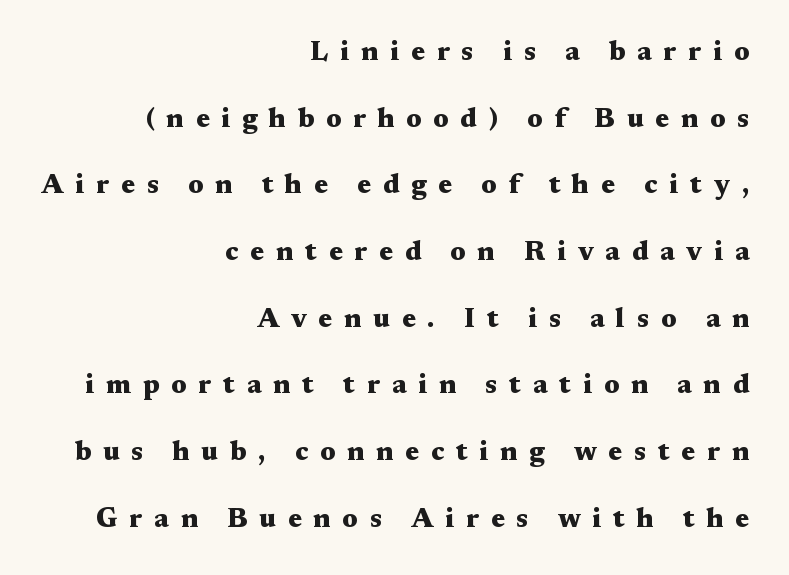
The image shows 27 px bold type, upright; set right-aligned, loose line spacing (2.47x), unusually wide letter spacing (+0.44 em), not underlined.
